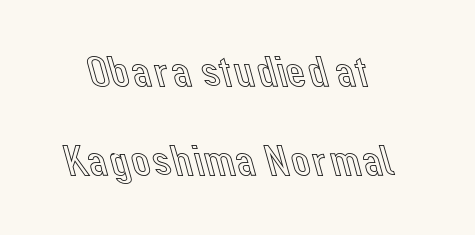
The image shows 44 px text type; set loose line spacing (2.03x), normal letter spacing, not underlined; a medium x-height.
